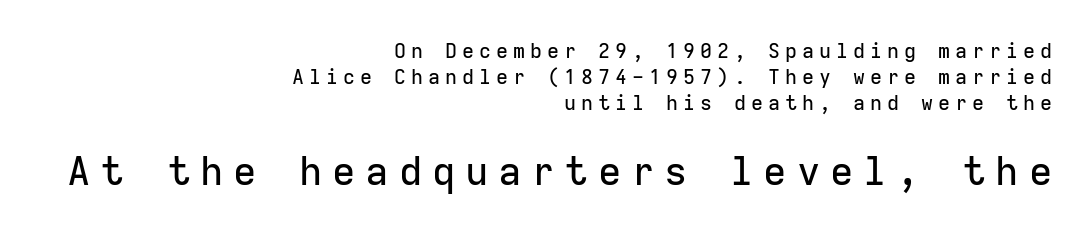
Every row of glyphs terminates at an identical x-position on the right. The lettering stays uniformly vertical, giving the passage a roman look. The rendering inserts visible extra space after every character. The text was rendered using a sans face with plain stroke endings.
